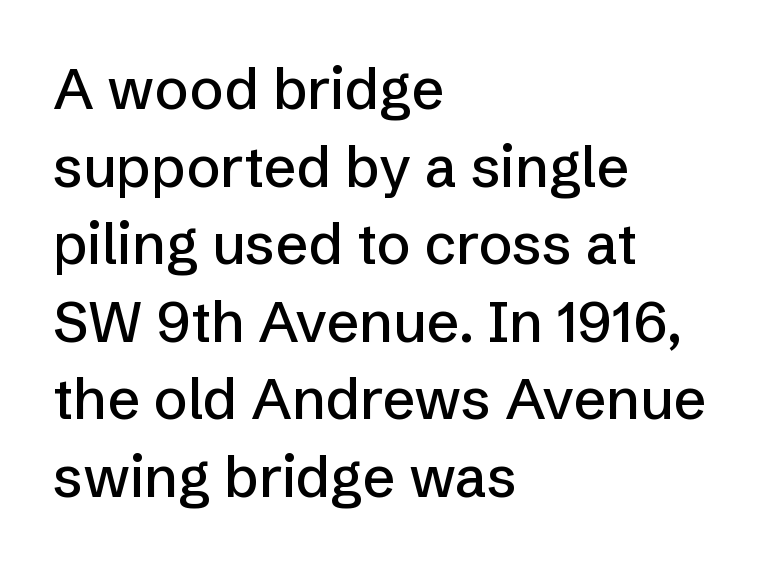
The image shows 57 px sans-serif type, upright; set left-aligned, normal line spacing (1.36x), normal letter spacing, not underlined; low stroke contrast and a medium x-height.
